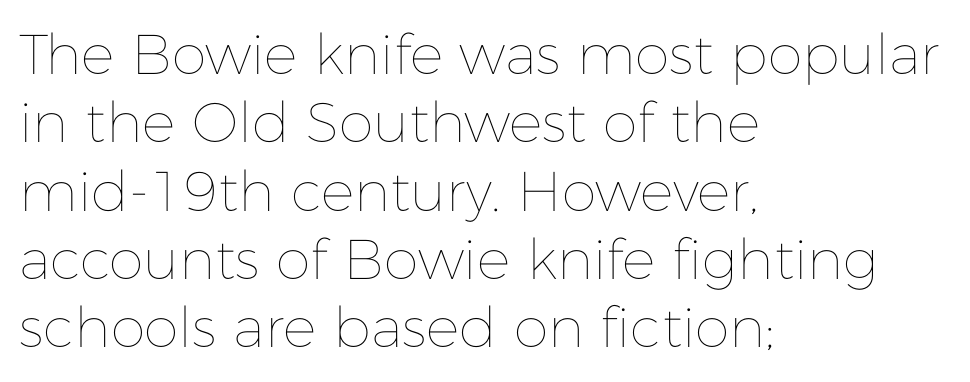
Is the stroke heavy? The answer is a plain regular-or-lighter. You could not count columns in this text — the font is proportionally spaced. The gaps between neighbouring characters are ordinary and unremarkable. Rendered with straight, roman letterforms. Where is the straight margin? On the left. The zone under the glyphs is completely vacant.
